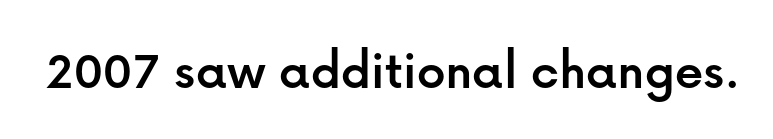
The letters carry no serifs — their stems end cleanly without finishing strokes. Words appear dense and cohesive because spacing is normal. Spacing verdict: proportional, widths tailored to each character. No italicization has been applied; the sample stays upright. The strip under each line holds only bare page.
